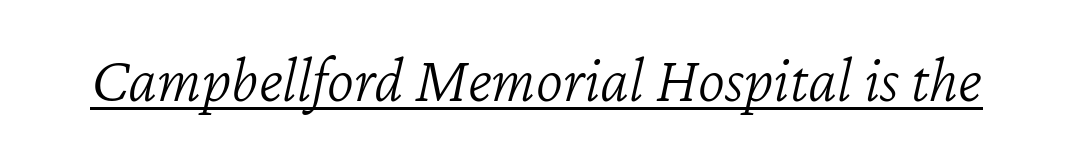
The image shows 65 px light type, italic (leaning right); set normal letter spacing, underlined; low stroke contrast and a medium x-height.
